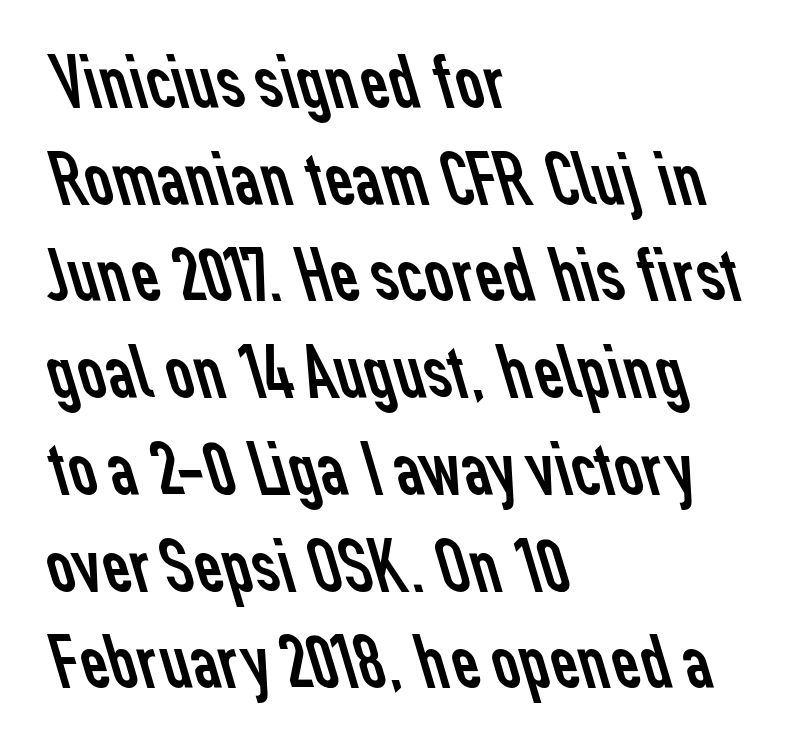
The face used here is a sans, in the tradition of grotesques and geometrics. Letter spacing: default. Underlining? Definitely not there. The rendering anchors every line to the left-hand side. No heavy texture on the line: the type isn't bold.
